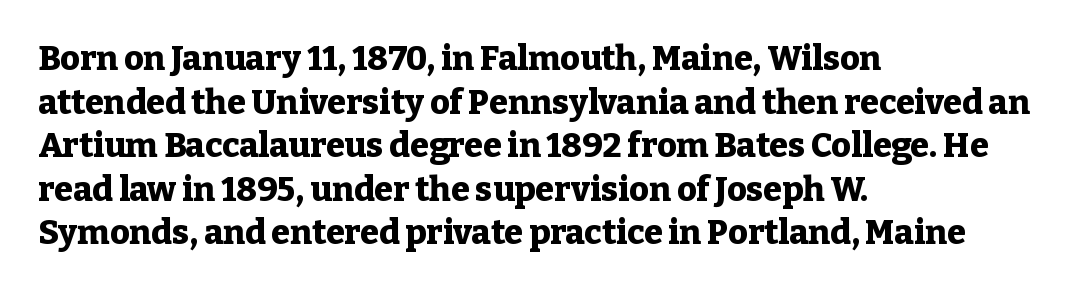
This sample has the flowing, uneven cadence of proportional lettering. Regular leading. This rendering leaves character spacing at its baseline value. Underline: absent.
